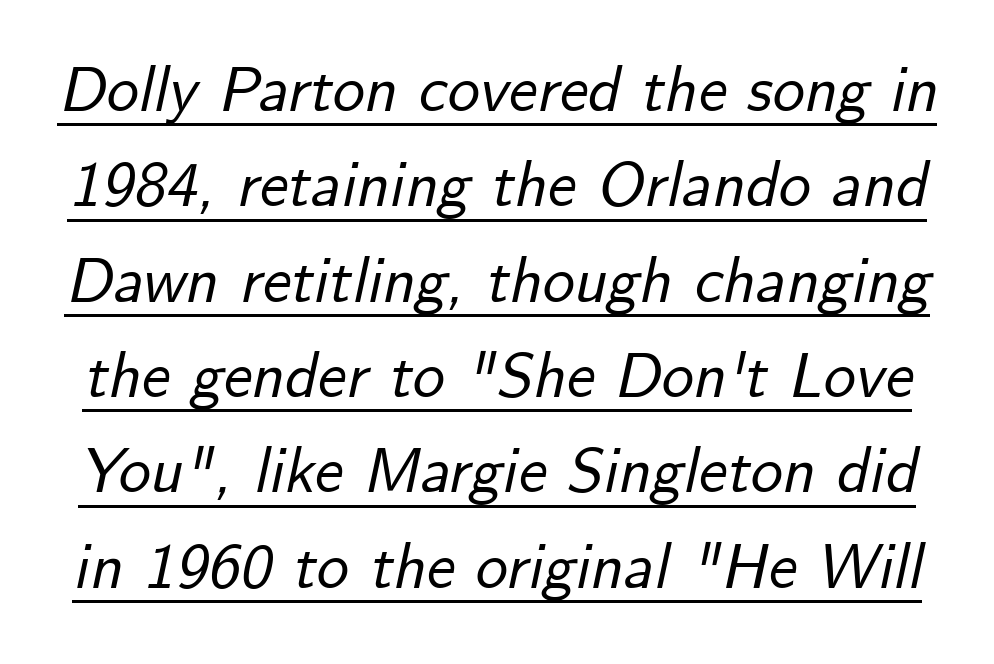
Q: Is the text italic (slanted)? A: Yes, it leans right by about 12 degrees.
Q: Is the text underlined? A: Yes.
Q: Is the spacing between letters normal or unusually wide? A: Normal.
Q: Is the spacing between lines tight, normal or loose? A: Normal.
Q: Width (condensed, normal, or wide)? A: Normal.
Q: Stroke contrast? A: Low.
Q: x-height? A: Small.
Q: Monospaced? A: No.
